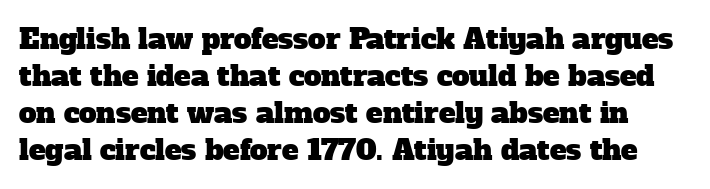
Q: Is the typeface a serif or a sans-serif typeface? A: Serif.
Q: Is the text underlined? A: No.
Q: Is the spacing between letters normal or unusually wide? A: Normal.
Q: Is the spacing between lines tight, normal or loose? A: Normal.
Q: Width (condensed, normal, or wide)? A: Normal.
Q: Stroke contrast? A: Low.
Q: x-height? A: Medium.
Q: Monospaced? A: No.
